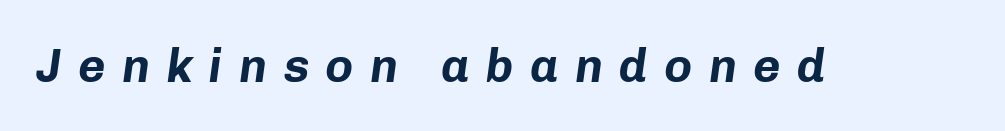
{"italic": "yes", "lean": "right", "slant_degrees": 8, "bold": "yes", "weight": "bold", "width": "normal", "stroke_contrast": "low", "x_height": "medium", "monospaced": "no", "underline": "no", "letter_spacing": "wide", "letter_spacing_em": 0.35, "glyph_px": 47}
